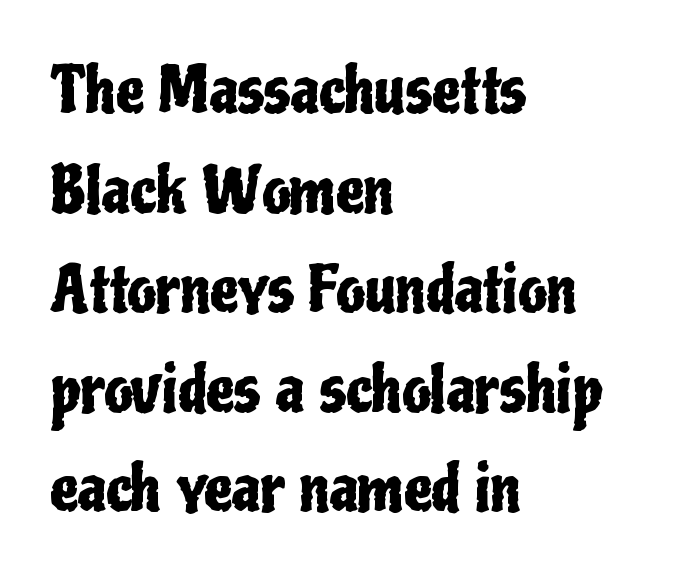
The rendering anchors every line to the left-hand side. Summary of vertical rhythm: regular, with standard interline spacing. The text was rendered using a sans face with plain stroke endings. Italic: no, the glyphs are upright roman.
